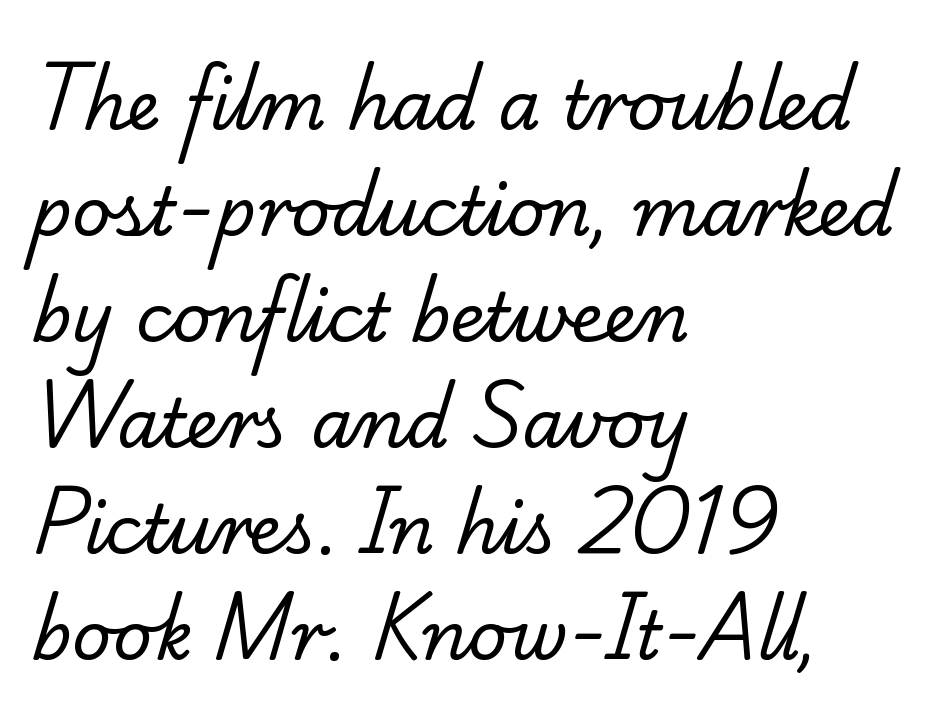
Q: Is the text bold? A: No.
Q: Is the text underlined? A: No.
Q: How is the paragraph aligned? A: Left-aligned.
Q: Is the spacing between letters normal or unusually wide? A: Normal.
Q: Is the spacing between lines tight, normal or loose? A: Normal.
Q: Width (condensed, normal, or wide)? A: Normal.
Q: Stroke contrast? A: Low.
Q: x-height? A: Small.
Q: Monospaced? A: No.
